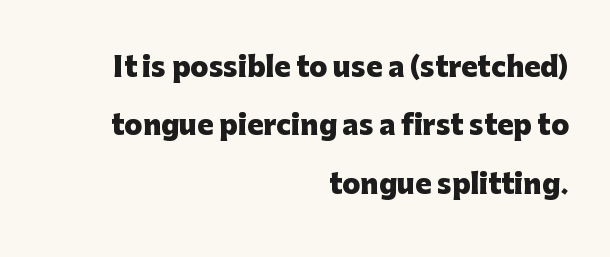
Each line ends at the same right margin while the left side varies. The letters stand straight up with perfectly vertical stems. What weight is shown? A full bold with thick strokes. Notice the wide empty band between every row — that's loose leading.
